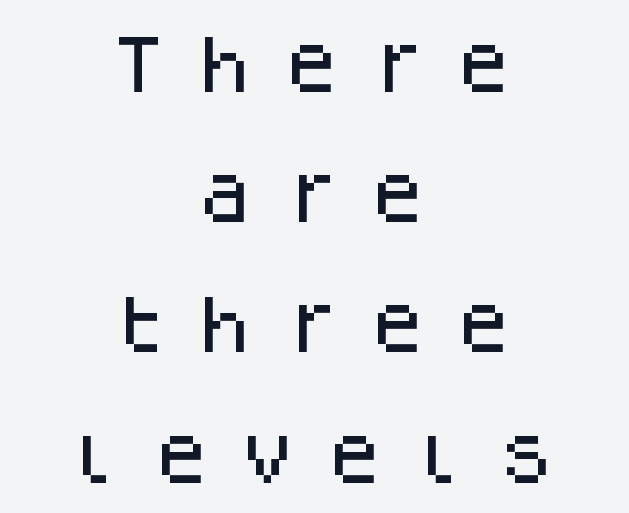
{"serif": "no", "italic": "no", "width": "normal", "stroke_contrast": "low", "x_height": "large", "monospaced": "yes", "underline": "no", "align": "center", "line_spacing": "loose", "line_spacing_ratio": 2.1, "letter_spacing": "wide", "letter_spacing_em": 0.39, "glyph_px": 62}
